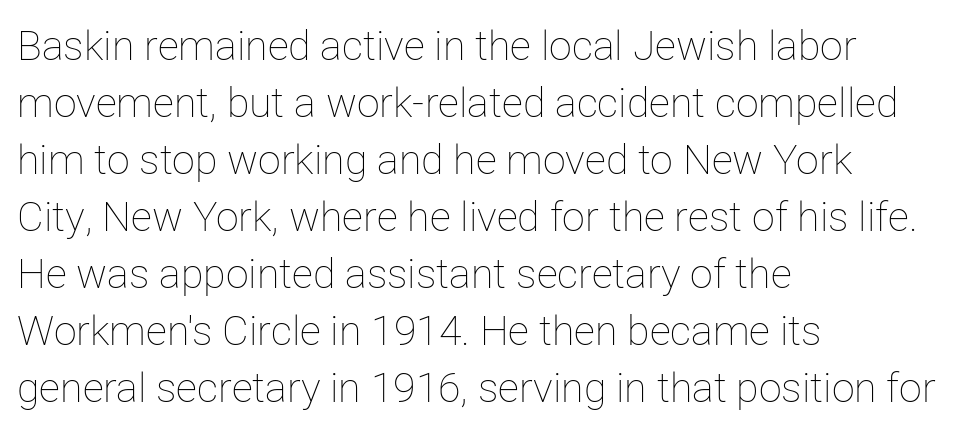
Q: Is the text bold? A: No.
Q: Is the text italic (slanted)? A: No, it is upright.
Q: Is the text underlined? A: No.
Q: How is the paragraph aligned? A: Left-aligned.
Q: Is the spacing between letters normal or unusually wide? A: Normal.
Q: Is the spacing between lines tight, normal or loose? A: Normal.
Q: Width (condensed, normal, or wide)? A: Normal.
Q: Stroke contrast? A: Low.
Q: x-height? A: Medium.
Q: Monospaced? A: No.
